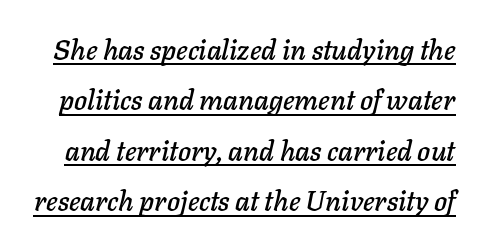
The image shows 28 px text type, italic (leaning right); set line spacing 1.8x, normal letter spacing, underlined; low stroke contrast and a medium x-height.
